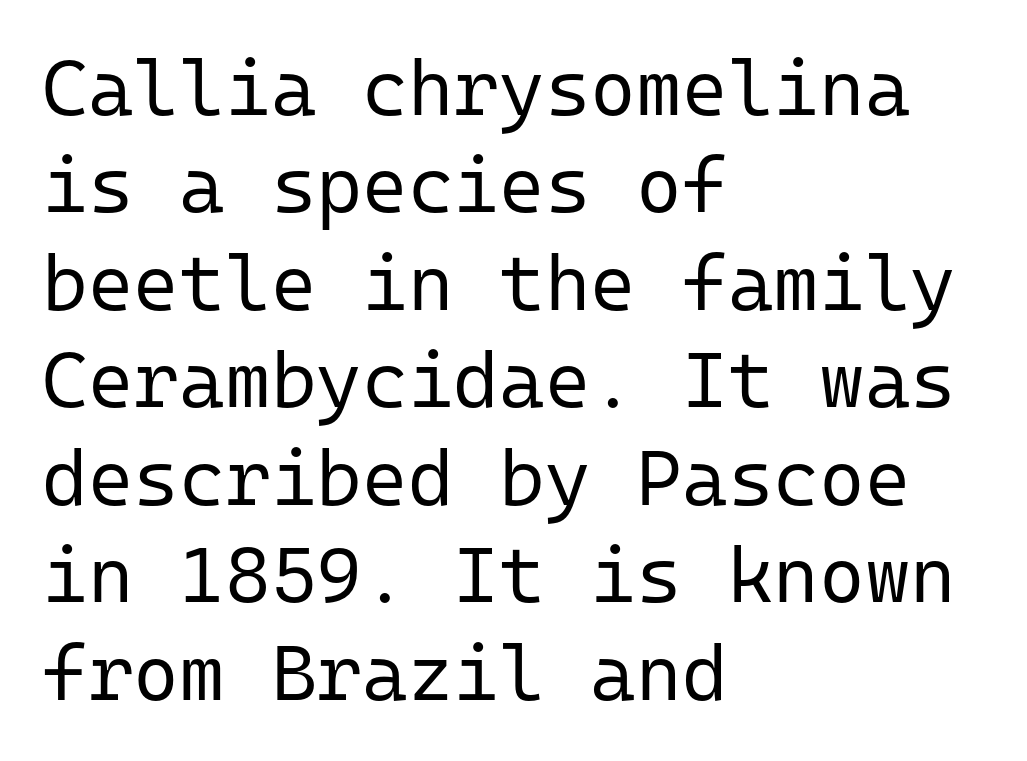
Q: Is the text bold? A: No.
Q: Is the text italic (slanted)? A: No, it is upright.
Q: Is the typeface a serif or a sans-serif typeface? A: Sans-serif.
Q: Is the text underlined? A: No.
Q: How is the paragraph aligned? A: Left-aligned.
Q: Is the spacing between letters normal or unusually wide? A: Normal.
Q: Is the spacing between lines tight, normal or loose? A: Normal.
Q: Width (condensed, normal, or wide)? A: Normal.
Q: Stroke contrast? A: Low.
Q: x-height? A: Medium.
Q: Monospaced? A: Yes.
